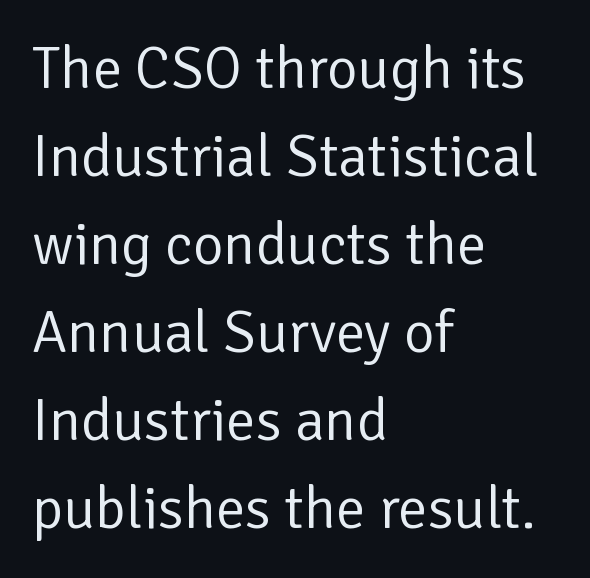
Q: Is the text bold? A: No.
Q: Is the text italic (slanted)? A: No, it is upright.
Q: Is the typeface a serif or a sans-serif typeface? A: Sans-serif.
Q: Is the text underlined? A: No.
Q: How is the paragraph aligned? A: Left-aligned.
Q: Is the spacing between letters normal or unusually wide? A: Normal.
Q: Is the spacing between lines tight, normal or loose? A: Normal.
Q: Width (condensed, normal, or wide)? A: Normal.
Q: Stroke contrast? A: Low.
Q: x-height? A: Medium.
Q: Monospaced? A: No.
